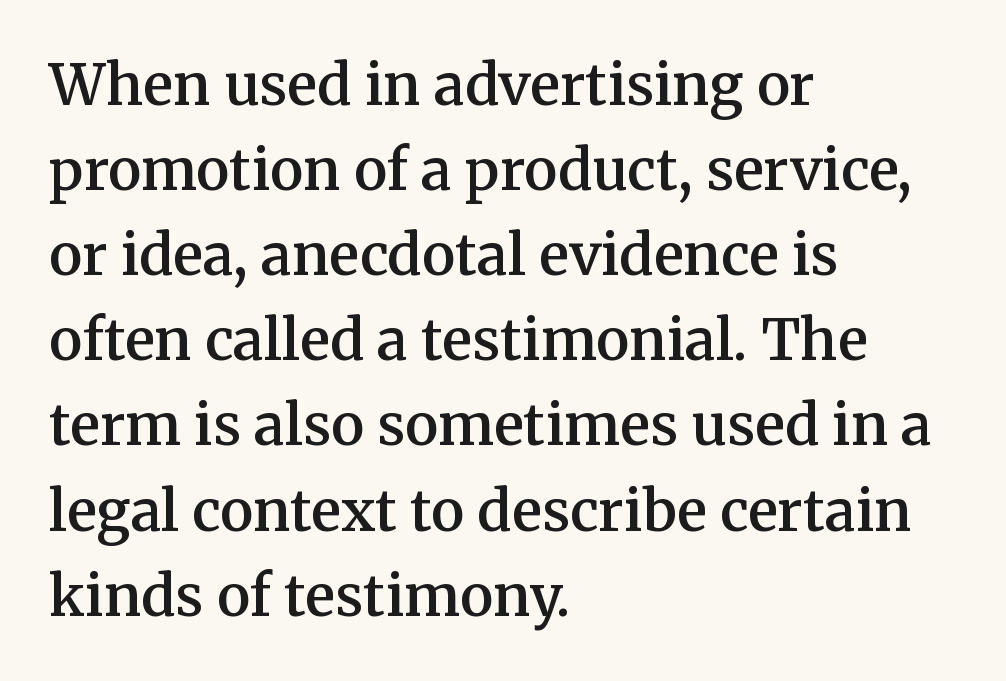
{"serif": "yes", "italic": "no", "bold": "semi", "weight": "semibold", "width": "normal", "stroke_contrast": "medium", "x_height": "medium", "monospaced": "no", "underline": "no", "align": "left", "line_spacing": "normal", "line_spacing_ratio": 1.52, "letter_spacing": "normal", "letter_spacing_em": 0.0, "glyph_px": 56}
